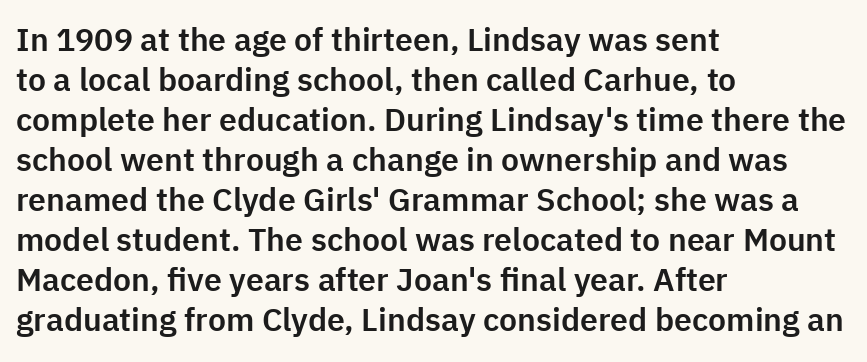
The image shows 32 px sans-serif type, upright; set left-aligned, normal line spacing (1.25x), normal letter spacing, not underlined; low stroke contrast and a medium x-height.
